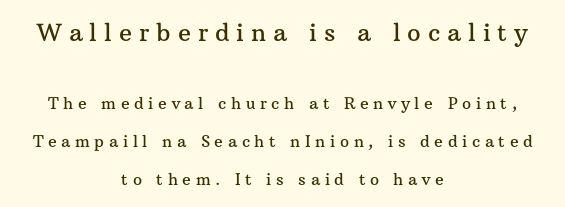
The image shows 24 px text type, upright; set centered, loose line spacing (2.37x), unusually wide letter spacing (+0.29 em), not underlined; the first (top) block is 1.5x larger.
